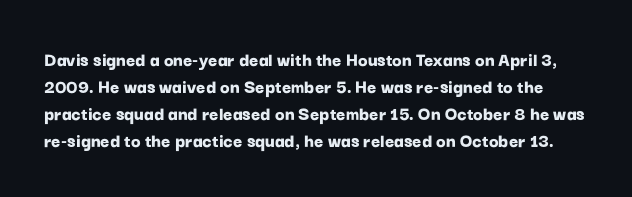
The image shows 20 px bold type, upright; set normal line spacing (1.35x), normal letter spacing, not underlined.
